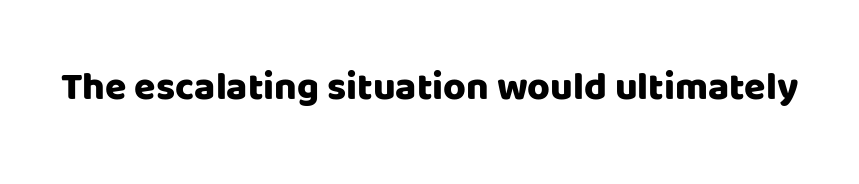
The image shows 39 px sans-serif type, upright; set normal letter spacing, not underlined; low stroke contrast and a large x-height.
